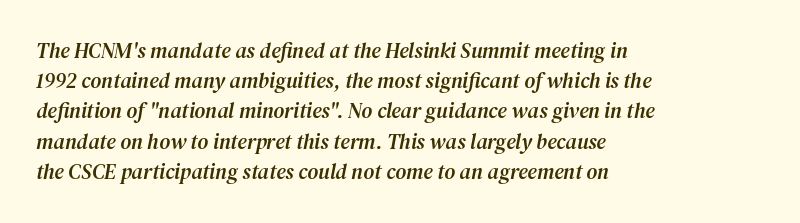
{"italic": "yes", "lean": "right", "slant_degrees": 12, "underline": "no", "align": "left", "line_spacing": "normal", "line_spacing_ratio": 1.44, "letter_spacing": "normal", "letter_spacing_em": 0.0, "glyph_px": 21}
